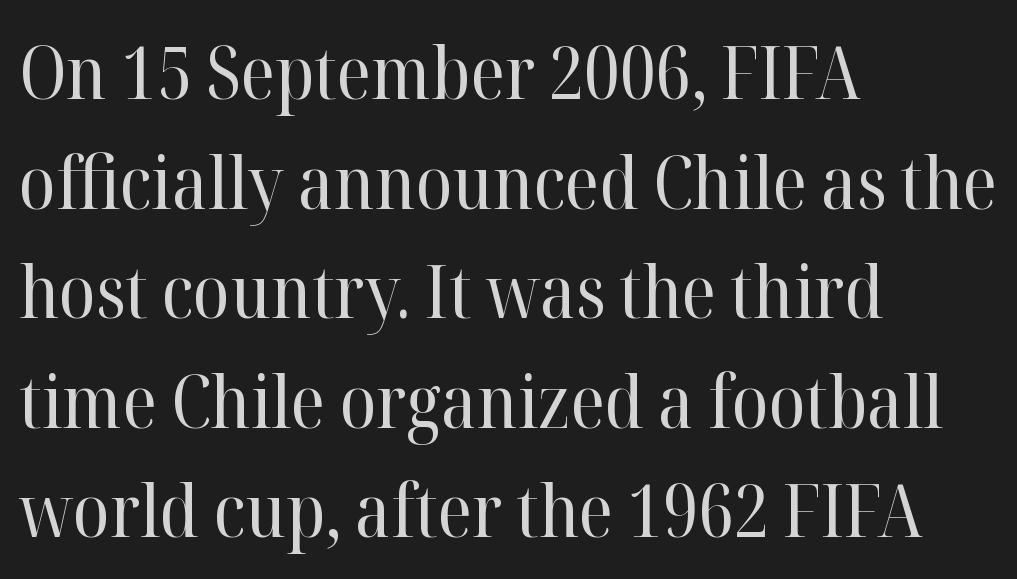
Ordinary non-slanted type is in use. Inter-character spacing is left at the font's built-in metrics. The text block is weighted toward the left margin, trailing off unevenly rightward. Evenly set lines give the paragraph a standard silhouette. Stroke mass is kept to a normal reading level or below.
